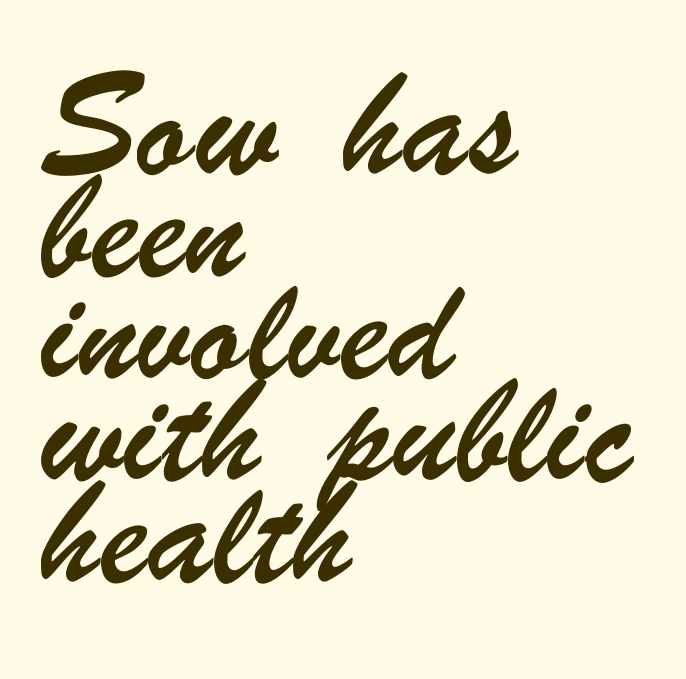
The image shows 65 px condensed sans-serif type; set left-aligned, normal line spacing (1.57x), normal letter spacing, not underlined; low stroke contrast and a small x-height.
